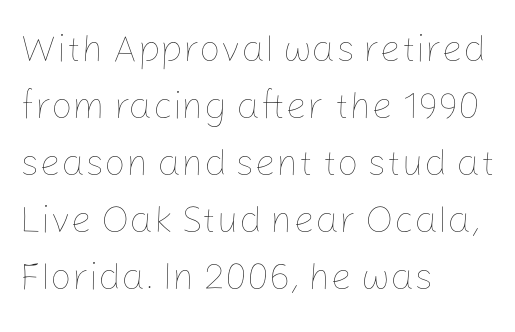
The image shows 38 px thin type, upright; set left-aligned, normal line spacing (1.5x), normal letter spacing, not underlined; low stroke contrast and a medium x-height.
